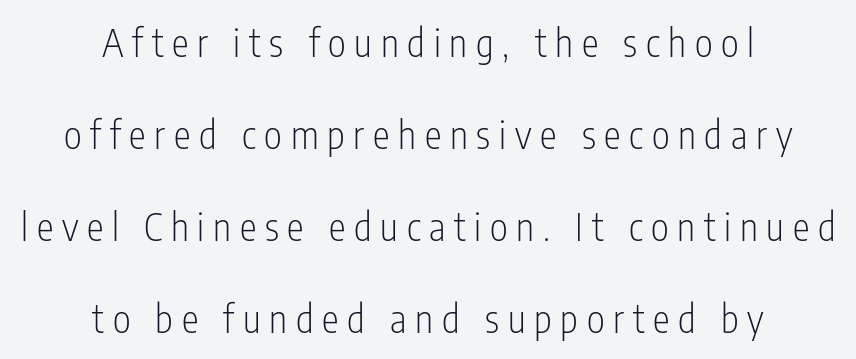
The image shows 38 px light, condensed sans-serif type, upright; set centered, loose line spacing (2.42x), unusually wide letter spacing (+0.23 em), not underlined; low stroke contrast and a medium x-height.
